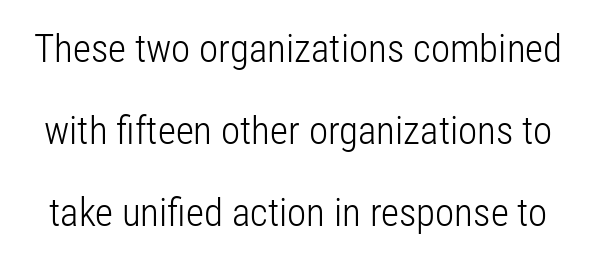
The image shows 39 px light, condensed sans-serif type, upright; set loose line spacing (2.1x), normal letter spacing, not underlined; low stroke contrast and a medium x-height.
